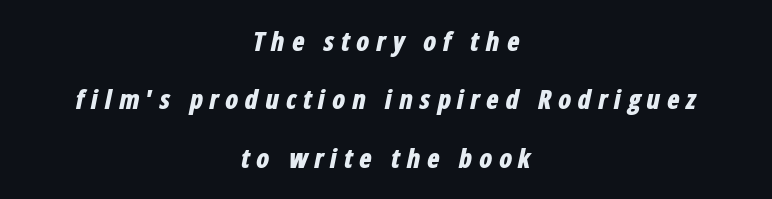
Q: Is the text bold? A: Yes.
Q: Is the text italic (slanted)? A: Yes, it leans right by about 12 degrees.
Q: Is the text underlined? A: No.
Q: How is the paragraph aligned? A: Centered.
Q: Is the spacing between letters normal or unusually wide? A: Unusually wide.
Q: Is the spacing between lines tight, normal or loose? A: Loose.
